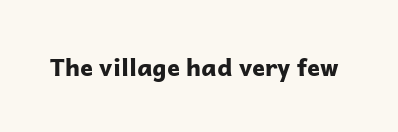
What stands out about the letter spacing? Nothing — it is the standard amount. Upright lettering throughout. Bold? Absolutely — the strokes are thick and heavy. The glyphs are unaccompanied by any horizontal stroke below them.
